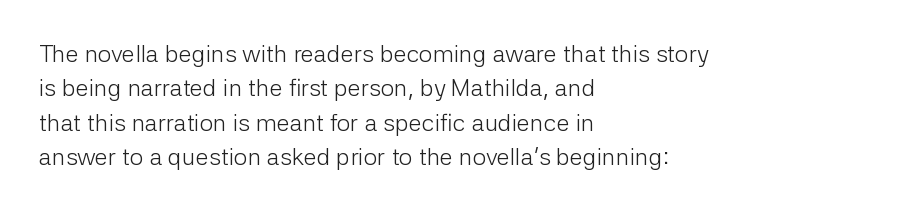
Q: Is the text bold? A: No.
Q: Is the text italic (slanted)? A: No, it is upright.
Q: Is the text underlined? A: No.
Q: How is the paragraph aligned? A: Left-aligned.
Q: Is the spacing between letters normal or unusually wide? A: Normal.
Q: Is the spacing between lines tight, normal or loose? A: Normal.
